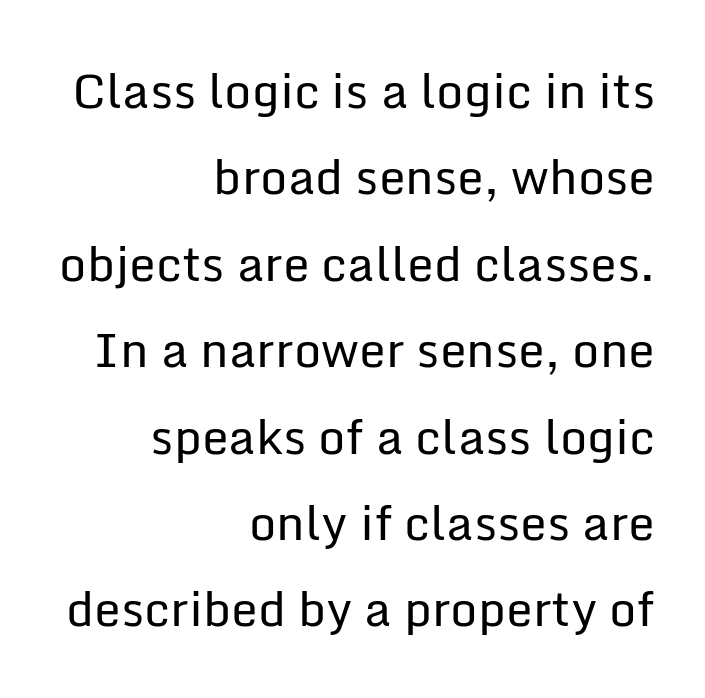
{"serif": "no", "italic": "no", "bold": "no", "weight": "regular", "width": "normal", "stroke_contrast": "low", "x_height": "medium", "monospaced": "no", "underline": "no", "align": "right", "line_spacing_ratio": 1.8, "letter_spacing": "normal", "letter_spacing_em": 0.0, "glyph_px": 48}
